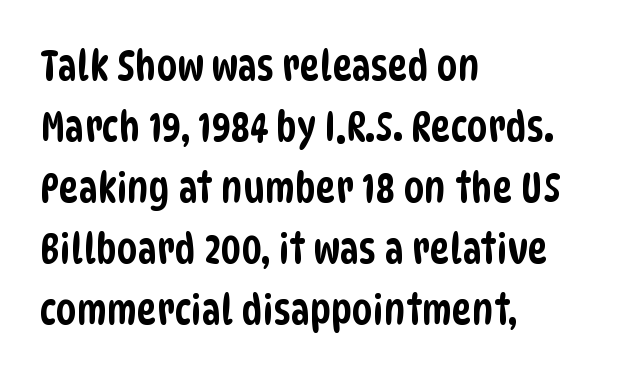
The image shows 42 px condensed sans-serif type; set left-aligned, normal line spacing (1.45x), normal letter spacing, not underlined; low stroke contrast and a large x-height.
